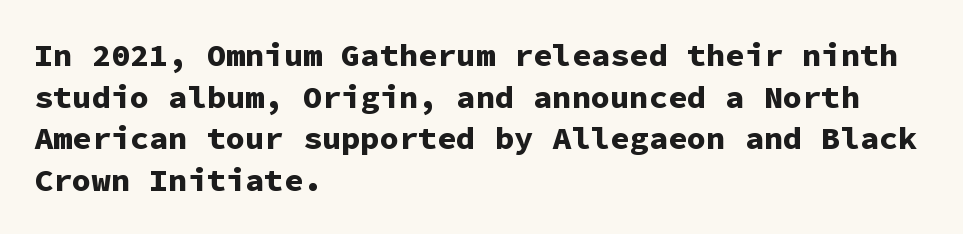
Q: Is the text bold? A: Yes.
Q: Is the text italic (slanted)? A: No, it is upright.
Q: Is the typeface a serif or a sans-serif typeface? A: Sans-serif.
Q: Is the text underlined? A: No.
Q: How is the paragraph aligned? A: Left-aligned.
Q: Is the spacing between letters normal or unusually wide? A: Normal.
Q: Is the spacing between lines tight, normal or loose? A: Normal.
Q: Width (condensed, normal, or wide)? A: Normal.
Q: Stroke contrast? A: Low.
Q: x-height? A: Medium.
Q: Monospaced? A: Yes.
